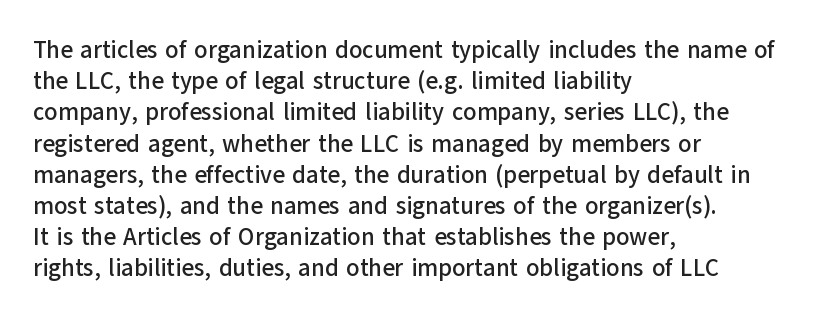
Q: Is the text italic (slanted)? A: No, it is upright.
Q: Is the text underlined? A: No.
Q: How is the paragraph aligned? A: Left-aligned.
Q: Is the spacing between letters normal or unusually wide? A: Normal.
Q: Is the spacing between lines tight, normal or loose? A: Normal.
